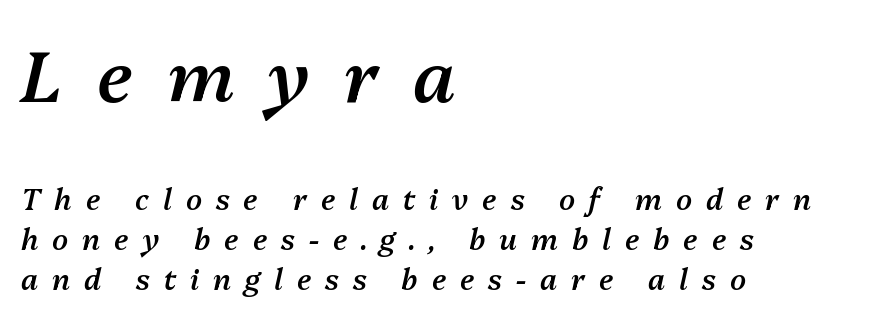
{"italic": "yes", "lean": "right", "slant_degrees": 13, "bold": "semi", "weight": "semibold", "width": "normal", "stroke_contrast": "medium", "x_height": "medium", "monospaced": "no", "underline": "no", "align": "left", "line_spacing": "normal", "line_spacing_ratio": 1.37, "letter_spacing": "wide", "letter_spacing_em": 0.48, "larger_block": "first", "size_ratio": 2.48, "glyph_px": 72}
